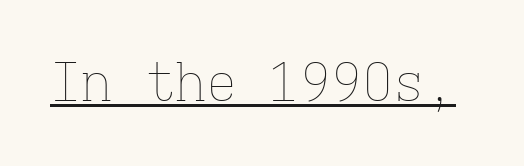
Fixed-width glyphs throughout — classic coding-font behaviour. These characters rest on top of a visible drawn line. Is there any slant? The stems are plumb. Students, note that the glyphs here touch the page at normal intervals.
